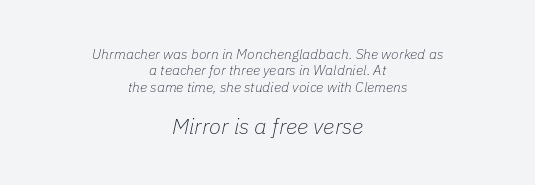
The image shows 22 px text type, italic (leaning right); set centered, line spacing 1.17x, normal letter spacing, not underlined; the second (bottom) block is 1.57x larger.
